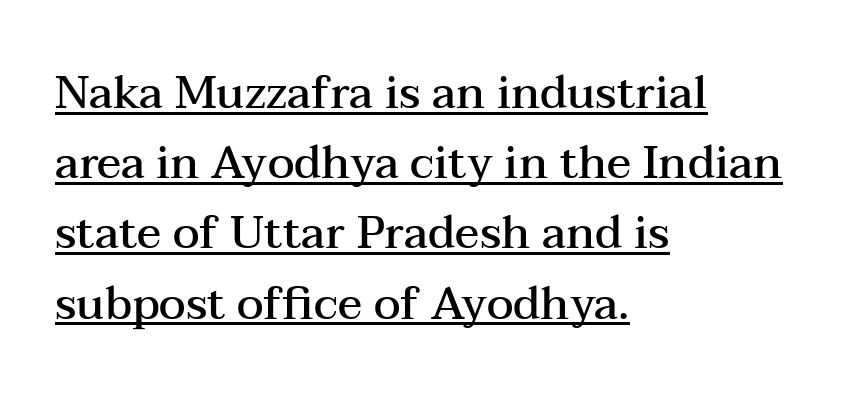
{"serif": "yes", "italic": "no", "bold": "semi", "weight": "semibold", "width": "wide", "stroke_contrast": "medium", "x_height": "medium", "monospaced": "no", "underline": "yes", "align": "left", "line_spacing": "normal", "line_spacing_ratio": 1.56, "letter_spacing": "normal", "letter_spacing_em": 0.0, "glyph_px": 45}
